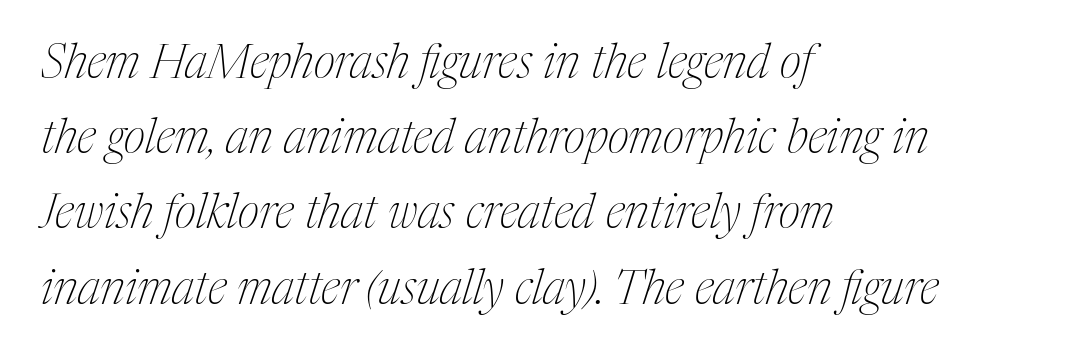
Q: Is the text bold? A: No.
Q: Is the text italic (slanted)? A: Yes, it leans right by about 17 degrees.
Q: Is the typeface a serif or a sans-serif typeface? A: Serif.
Q: Is the text underlined? A: No.
Q: How is the paragraph aligned? A: Left-aligned.
Q: Is the spacing between letters normal or unusually wide? A: Normal.
Q: Is the spacing between lines tight, normal or loose? A: Normal.
Q: Width (condensed, normal, or wide)? A: Condensed.
Q: Stroke contrast? A: Medium.
Q: x-height? A: Medium.
Q: Monospaced? A: No.
